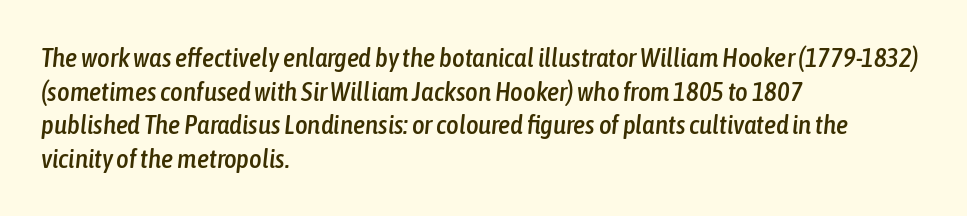
The typesetter chose a ragged-right arrangement here. These lines sit exactly where default settings would place them. Check under the words: just untouched page. Spacing between characters is what you'd get straight out of the box.
